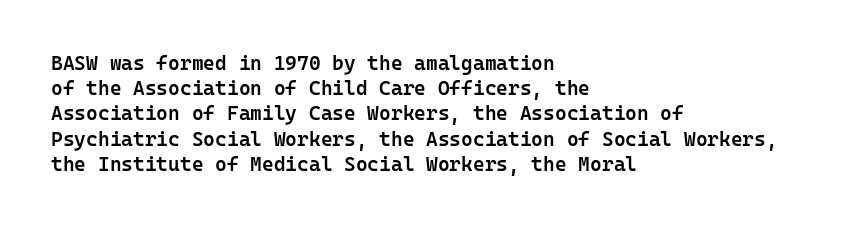
The image shows 20 px text type, upright; set left-aligned, normal line spacing (1.26x), normal letter spacing, not underlined.
